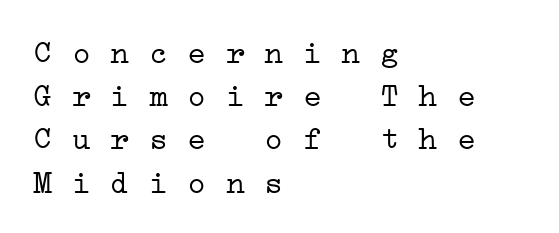
The image shows 32 px light, wide serif type, monospaced; set left-aligned, normal line spacing (1.35x), normal letter spacing, not underlined; low stroke contrast and a medium x-height.
